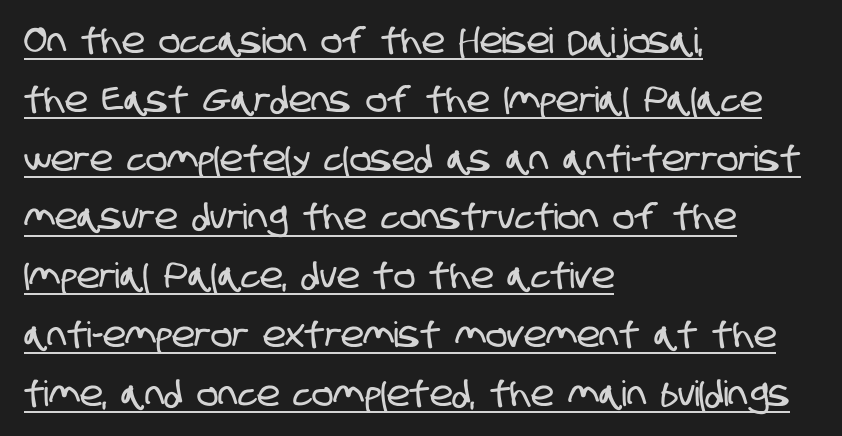
The image shows 35 px condensed sans-serif type; set left-aligned, normal line spacing (1.68x), normal letter spacing, underlined; low stroke contrast and a large x-height.
